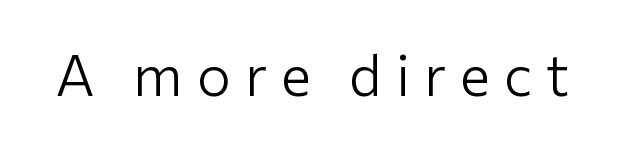
The image shows 57 px light sans-serif type, upright; set unusually wide letter spacing (+0.24 em), not underlined; low stroke contrast and a medium x-height.
